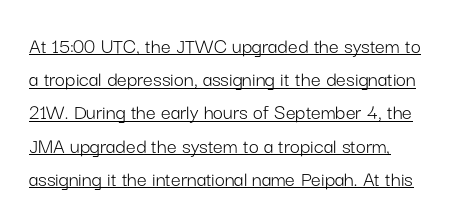
The image shows 22 px text type, upright; set left-aligned, normal line spacing (1.51x), normal letter spacing, underlined.
